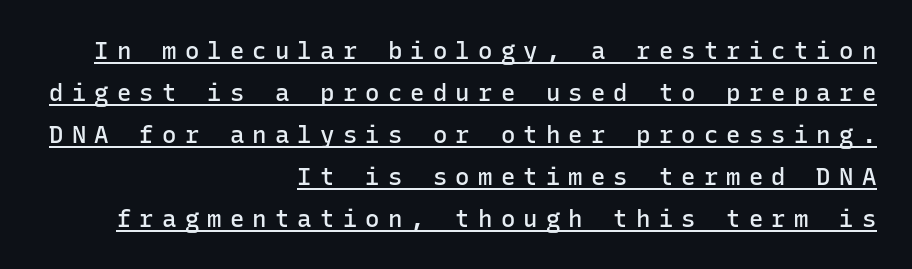
How are the letters spaced? Widely, with obvious added tracking. Ascenders rise straight up at ninety degrees. The glyphs are accompanied by a horizontal stroke just below them. A student would call this right alignment; a typographer would say flush right, rag left. Firm but not heavy-handed strokes: this text is semibold.
